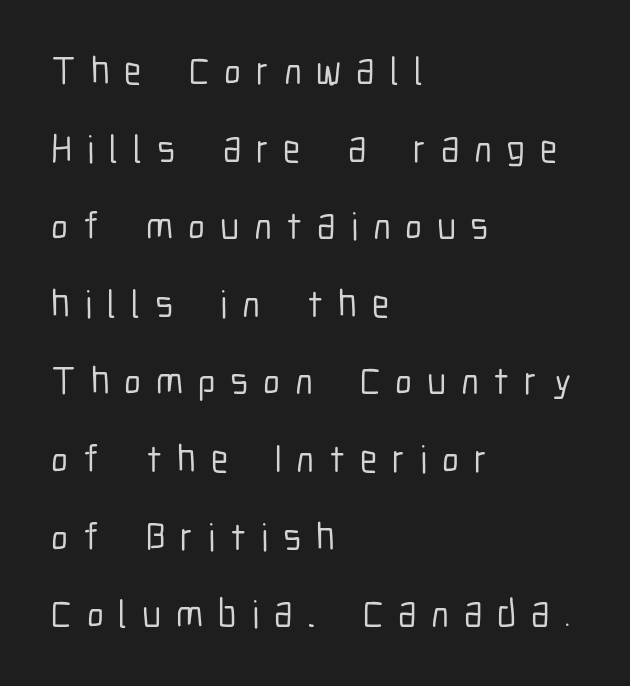
{"serif": "no", "italic": "no", "width": "condensed", "stroke_contrast": "low", "x_height": "medium", "monospaced": "no", "underline": "no", "align": "left", "line_spacing": "loose", "line_spacing_ratio": 1.99, "letter_spacing": "wide", "letter_spacing_em": 0.38, "glyph_px": 39}
